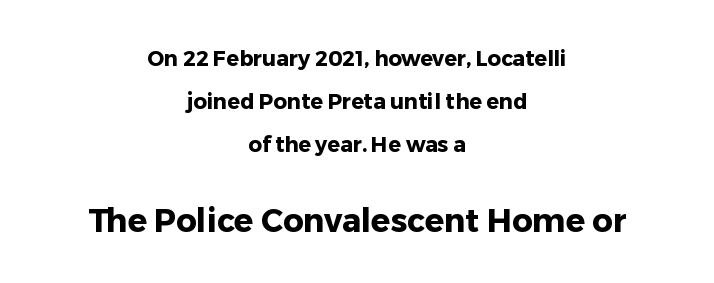
Words appear dense and cohesive because spacing is normal. Look at the stroke-to-counter ratio: heavy, a bold. Size contrast runs from small at the top to large at the bottom. Characters remain perfectly vertical along every line. Any mark beneath the type? The region is blank. Spacing verdict: proportional, widths tailored to each character.
